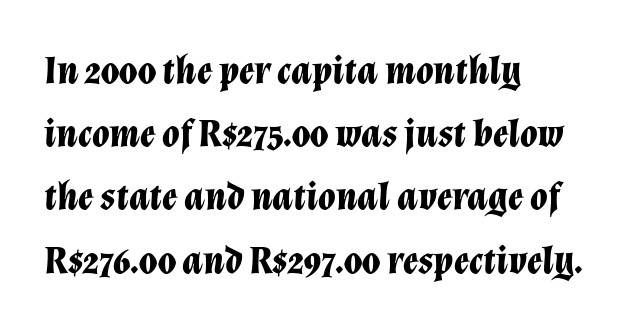
This rendering features lettering with no underline. How are the letters spaced? Ordinarily, with no added tracking. This sample has the flowing, uneven cadence of proportional lettering. Notice how the passage keeps a crisp vertical edge on the left only.
